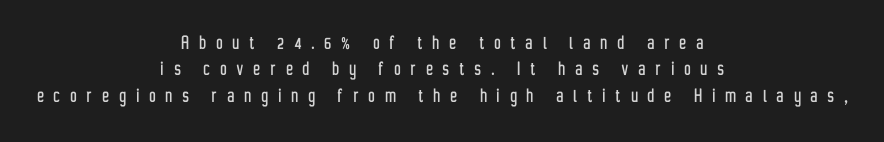
No word sits above an underline. The letterforms stand isolated, each surrounded by extra space. Every row of glyphs is offset so its center matches the block's center. Do the letters lean? They stand straight.
